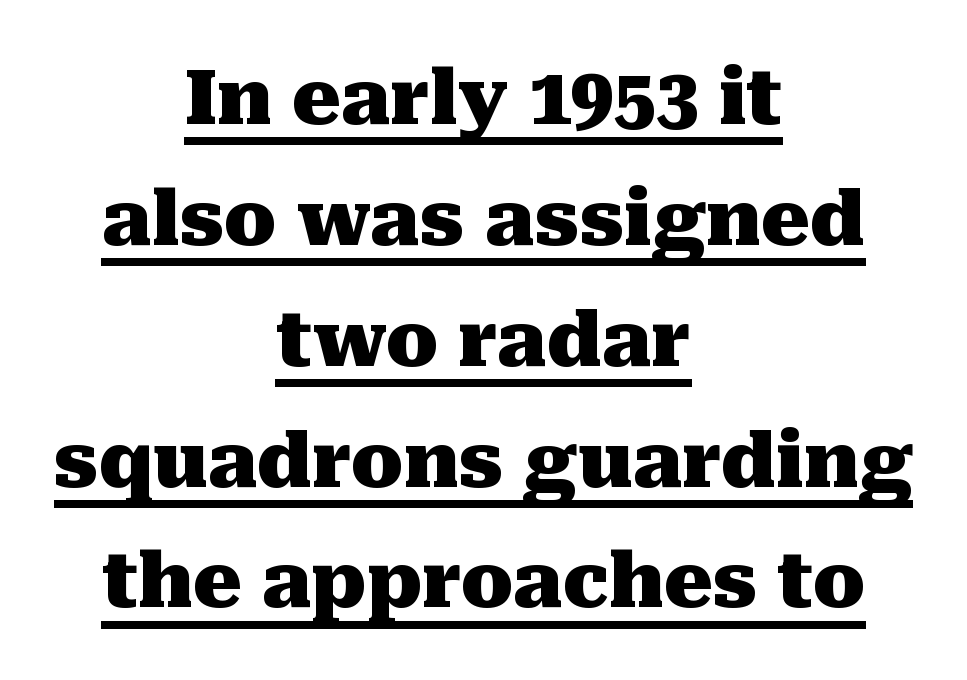
The image shows 76 px heavy serif type, upright; set centered, normal line spacing (1.59x), normal letter spacing, underlined; medium stroke contrast and a medium x-height.
